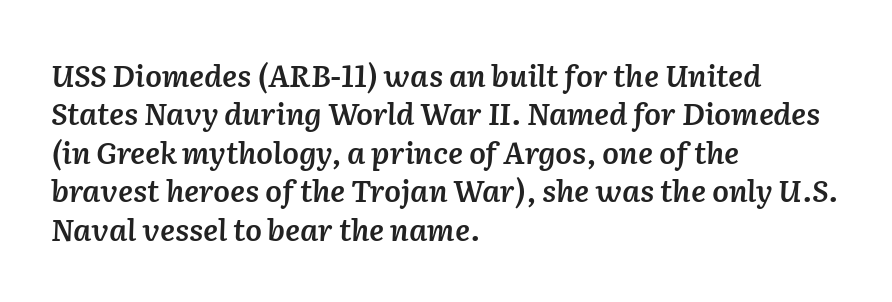
{"italic": "yes", "lean": "right", "slant_degrees": 2, "bold": "semi", "weight": "semibold", "width": "normal", "stroke_contrast": "low", "x_height": "medium", "monospaced": "no", "underline": "no", "align": "left", "line_spacing": "normal", "line_spacing_ratio": 1.28, "letter_spacing": "normal", "letter_spacing_em": 0.0, "glyph_px": 30}
